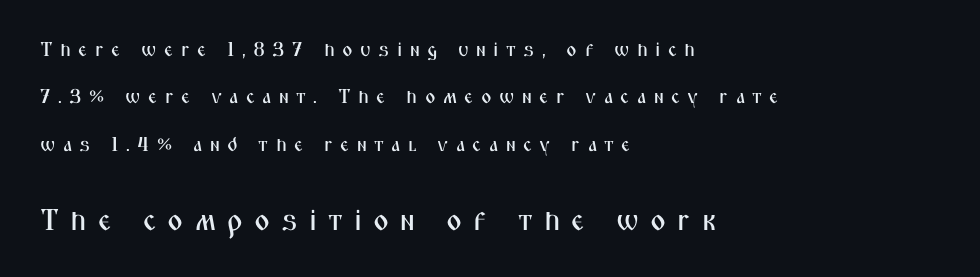
{"serif": "no", "italic": "no", "width": "condensed", "stroke_contrast": "medium", "x_height": "medium", "monospaced": "no", "underline": "no", "align": "left", "line_spacing": "loose", "line_spacing_ratio": 2.37, "letter_spacing": "wide", "letter_spacing_em": 0.37, "larger_block": "second", "size_ratio": 1.5, "glyph_px": 30}
